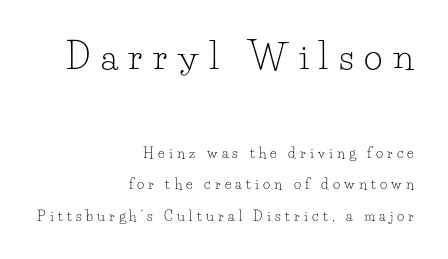
{"serif": "yes", "italic": "no", "bold": "no", "weight": "light", "width": "normal", "stroke_contrast": "low", "x_height": "small", "monospaced": "no", "underline": "no", "align": "right", "line_spacing": "loose", "line_spacing_ratio": 2.25, "letter_spacing": "wide", "letter_spacing_em": 0.3, "larger_block": "first", "size_ratio": 2.57, "glyph_px": 36}
